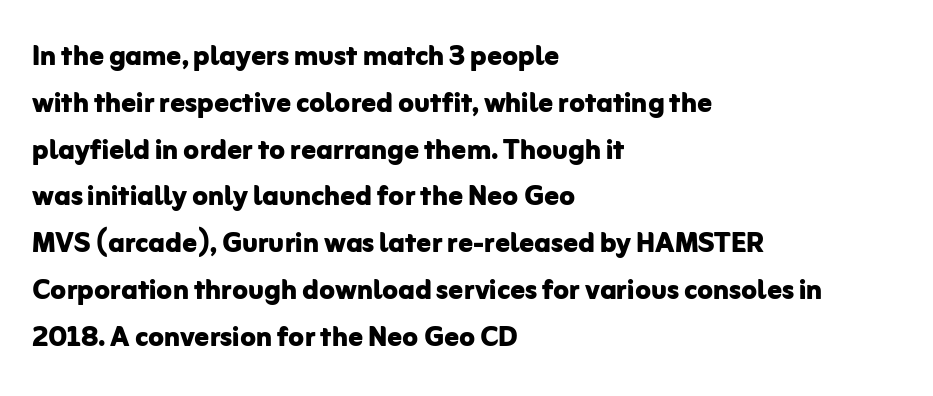
{"serif": "no", "italic": "no", "bold": "yes", "weight": "bold", "width": "normal", "stroke_contrast": "low", "x_height": "medium", "monospaced": "no", "underline": "no", "align": "left", "line_spacing": "normal", "line_spacing_ratio": 1.3, "letter_spacing": "normal", "letter_spacing_em": 0.0, "glyph_px": 36}
